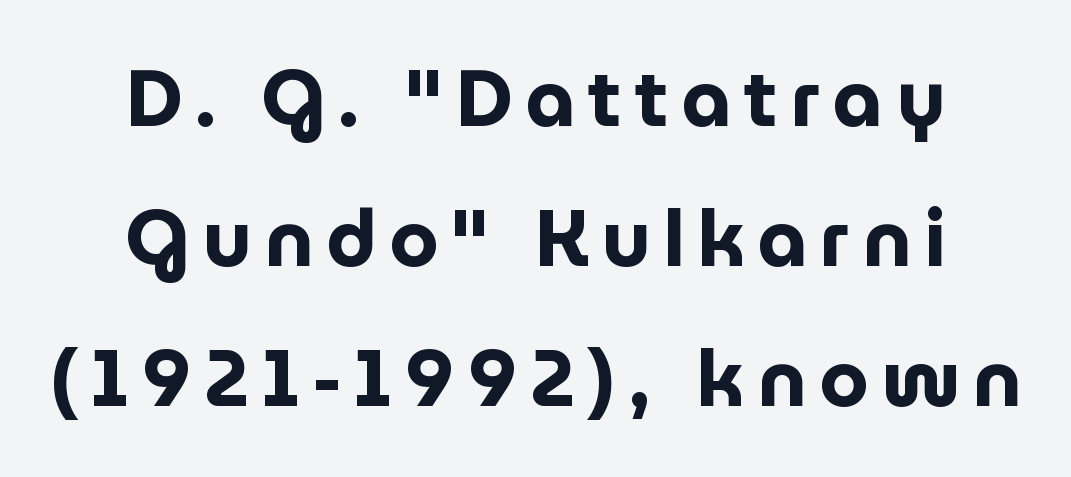
The image shows 79 px bold sans-serif type, upright; set centered, line spacing 1.77x, not underlined; low stroke contrast and a medium x-height.
